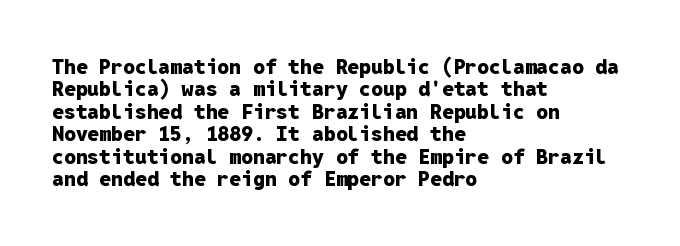
{"italic": "no", "bold": "yes", "underline": "no", "align": "left", "line_spacing": "tight", "line_spacing_ratio": 1.07, "letter_spacing": "normal", "letter_spacing_em": 0.0, "glyph_px": 21}
